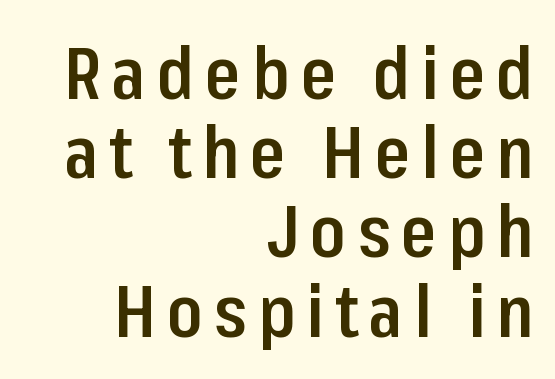
Q: Is the text bold? A: Semi-bold.
Q: Is the text italic (slanted)? A: No, it is upright.
Q: Is the typeface a serif or a sans-serif typeface? A: Sans-serif.
Q: Is the text underlined? A: No.
Q: How is the paragraph aligned? A: Right-aligned.
Q: Is the spacing between lines tight, normal or loose? A: Tight.
Q: Width (condensed, normal, or wide)? A: Condensed.
Q: Stroke contrast? A: Low.
Q: x-height? A: Medium.
Q: Monospaced? A: No.
